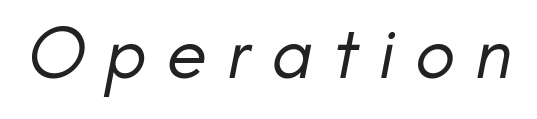
Q: Is the text bold? A: No.
Q: Is the typeface a serif or a sans-serif typeface? A: Sans-serif.
Q: Is the text underlined? A: No.
Q: Is the spacing between letters normal or unusually wide? A: Unusually wide.
Q: Width (condensed, normal, or wide)? A: Normal.
Q: Stroke contrast? A: Low.
Q: x-height? A: Small.
Q: Monospaced? A: No.
